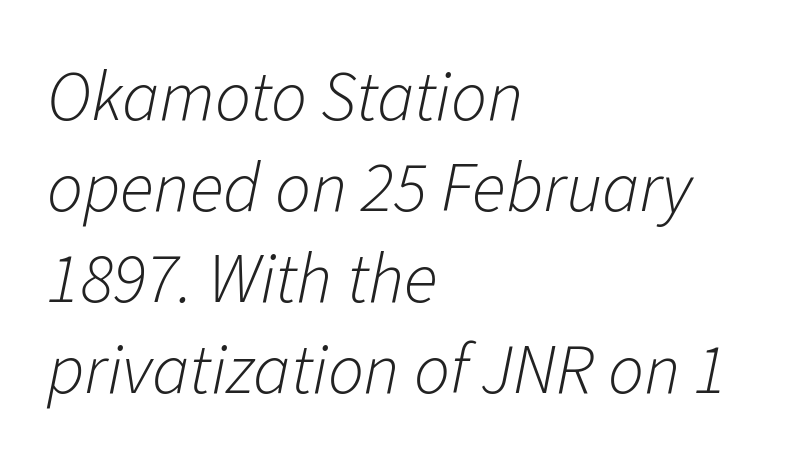
Visually the block forms a straight wall on the left and a jagged coastline on the right. Is the type heavy? It reads as light-to-regular instead. One glance says typical: line gaps are just what's usual. An italicized treatment has been applied to the whole sample. The face used here is proportionally spaced, like ordinary book or web type.
